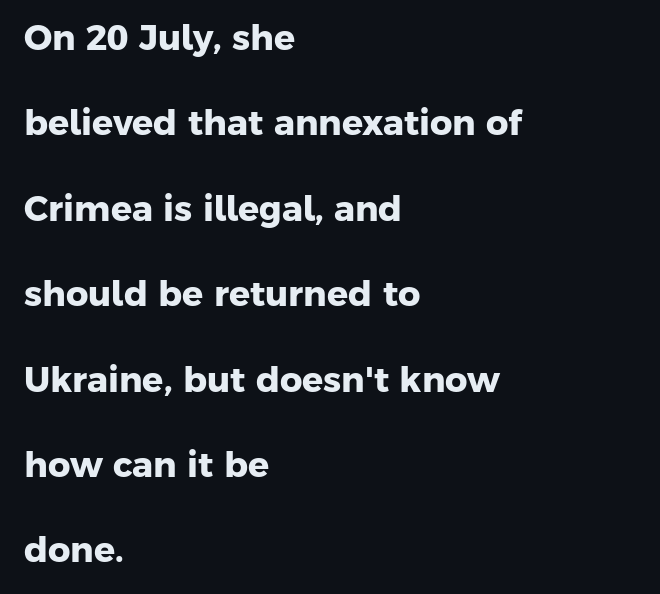
{"serif": "no", "bold": "yes", "weight": "heavy", "width": "normal", "stroke_contrast": "low", "x_height": "medium", "monospaced": "no", "underline": "no", "align": "left", "line_spacing": "loose", "line_spacing_ratio": 2.44, "letter_spacing": "normal", "letter_spacing_em": 0.0, "glyph_px": 35}
